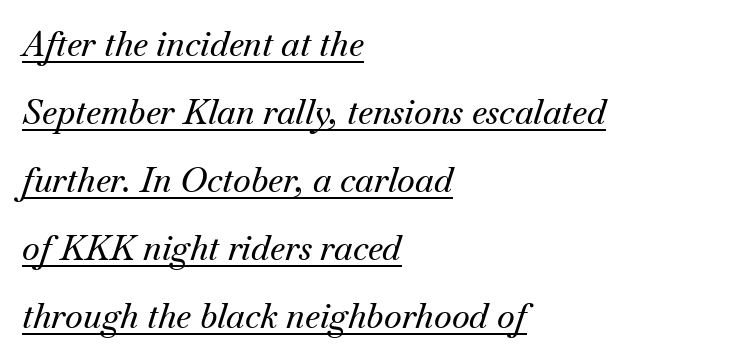
The image shows 34 px serif type, italic (leaning right); set left-aligned, loose line spacing (2.0x), normal letter spacing, underlined; medium stroke contrast and a small x-height.
